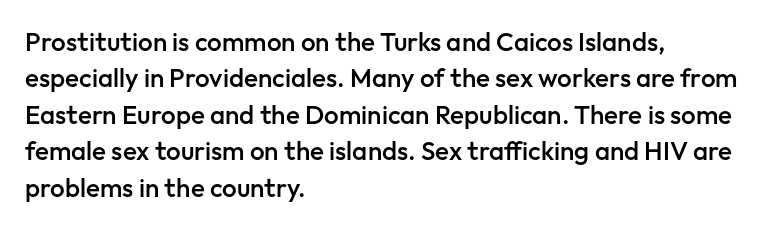
The image shows 26 px text type, upright; set left-aligned, normal line spacing (1.4x), normal letter spacing, not underlined.
